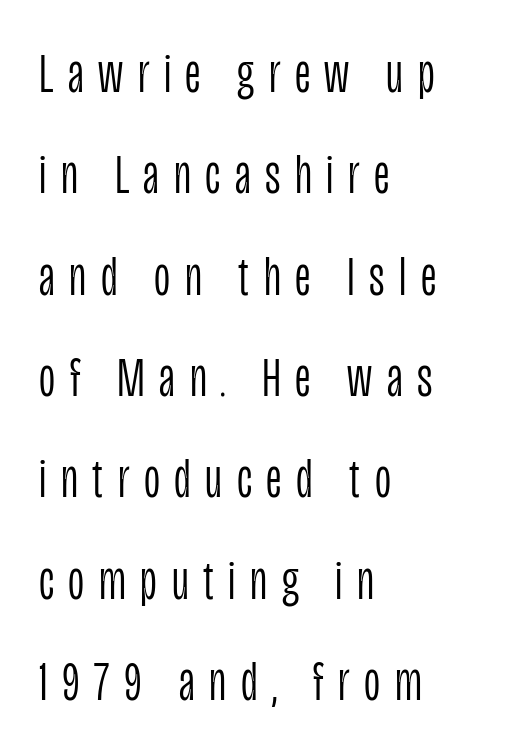
{"serif": "no", "italic": "no", "bold": "no", "weight": "light", "width": "condensed", "stroke_contrast": "low", "x_height": "large", "monospaced": "no", "underline": "no", "align": "left", "line_spacing_ratio": 1.81, "letter_spacing": "wide", "letter_spacing_em": 0.26, "glyph_px": 56}
